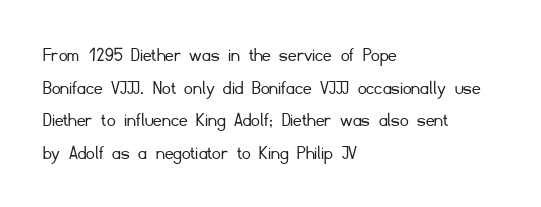
The image shows 21 px text type, upright; set left-aligned, normal line spacing (1.55x), normal letter spacing, not underlined.
